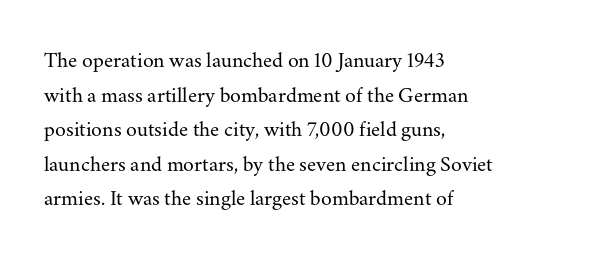
Q: Is the text bold? A: No.
Q: Is the text italic (slanted)? A: No, it is upright.
Q: Is the text underlined? A: No.
Q: How is the paragraph aligned? A: Left-aligned.
Q: Is the spacing between letters normal or unusually wide? A: Normal.
Q: Is the spacing between lines tight, normal or loose? A: Normal.
